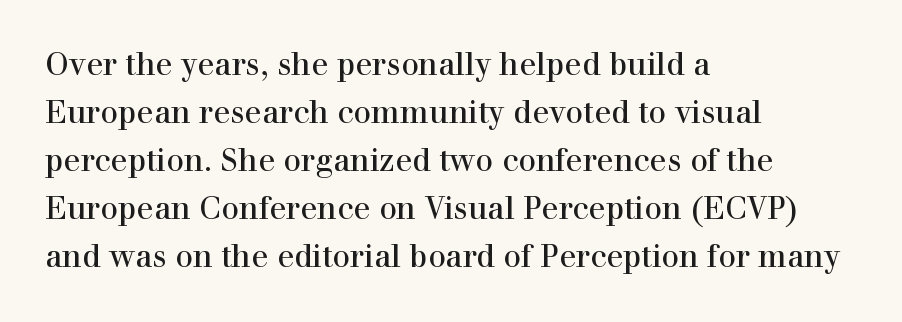
Q: Is the text bold? A: No.
Q: Is the text italic (slanted)? A: No, it is upright.
Q: Is the typeface a serif or a sans-serif typeface? A: Serif.
Q: Is the text underlined? A: No.
Q: How is the paragraph aligned? A: Left-aligned.
Q: Is the spacing between letters normal or unusually wide? A: Normal.
Q: Is the spacing between lines tight, normal or loose? A: Normal.
Q: Width (condensed, normal, or wide)? A: Normal.
Q: Stroke contrast? A: High.
Q: x-height? A: Medium.
Q: Monospaced? A: No.
